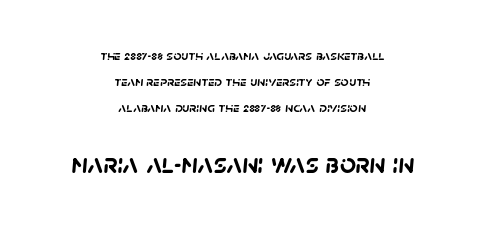
Q: Is the text bold? A: Yes.
Q: Is the typeface a serif or a sans-serif typeface? A: Sans-serif.
Q: Is the text underlined? A: No.
Q: How is the paragraph aligned? A: Centered.
Q: Is the spacing between letters normal or unusually wide? A: Normal.
Q: Which block of text is set in a larger size, the first (top) or the second (bottom)? A: The second (bottom) one.
Q: Width (condensed, normal, or wide)? A: Normal.
Q: Stroke contrast? A: Low.
Q: x-height? A: Large.
Q: Monospaced? A: No.
